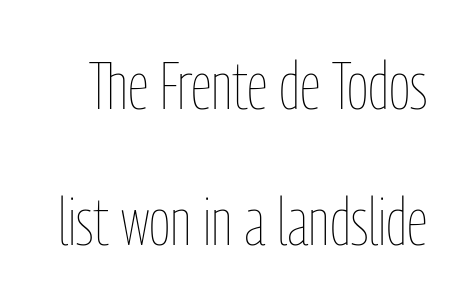
{"italic": "no", "bold": "no", "weight": "thin", "width": "condensed", "stroke_contrast": "low", "x_height": "medium", "monospaced": "no", "underline": "no", "line_spacing": "loose", "line_spacing_ratio": 2.06, "letter_spacing": "normal", "letter_spacing_em": 0.0, "glyph_px": 66}
